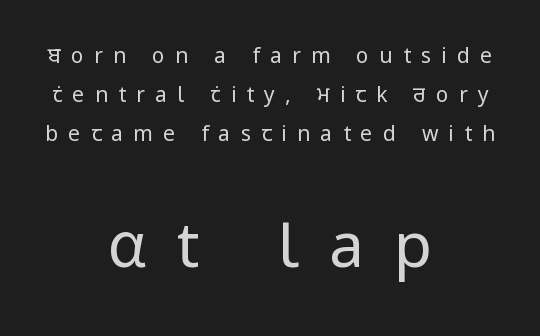
{"serif": "no", "italic": "no", "bold": "no", "weight": "regular", "width": "normal", "stroke_contrast": "low", "x_height": "medium", "monospaced": "no", "underline": "no", "align": "center", "line_spacing_ratio": 1.86, "letter_spacing": "wide", "letter_spacing_em": 0.49, "larger_block": "second", "size_ratio": 2.95, "glyph_px": 62}
